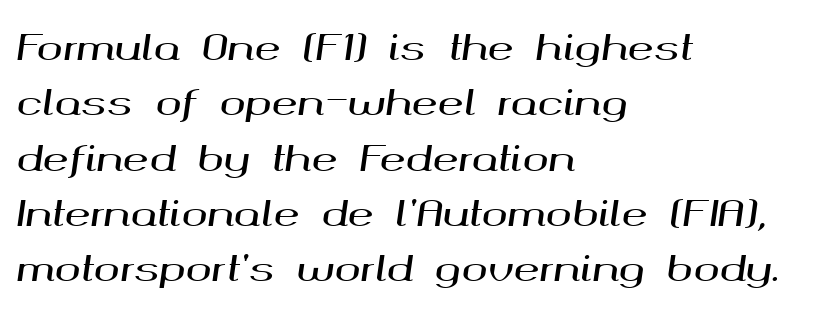
{"italic": "yes", "lean": "right", "slant_degrees": 8, "width": "wide", "stroke_contrast": "medium", "x_height": "medium", "monospaced": "no", "underline": "no", "align": "left", "line_spacing": "normal", "line_spacing_ratio": 1.58, "letter_spacing": "normal", "letter_spacing_em": 0.0, "glyph_px": 35}
